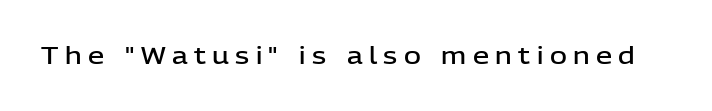
{"italic": "no", "bold": "semi", "underline": "no", "letter_spacing": "wide", "letter_spacing_em": 0.28, "glyph_px": 23}
